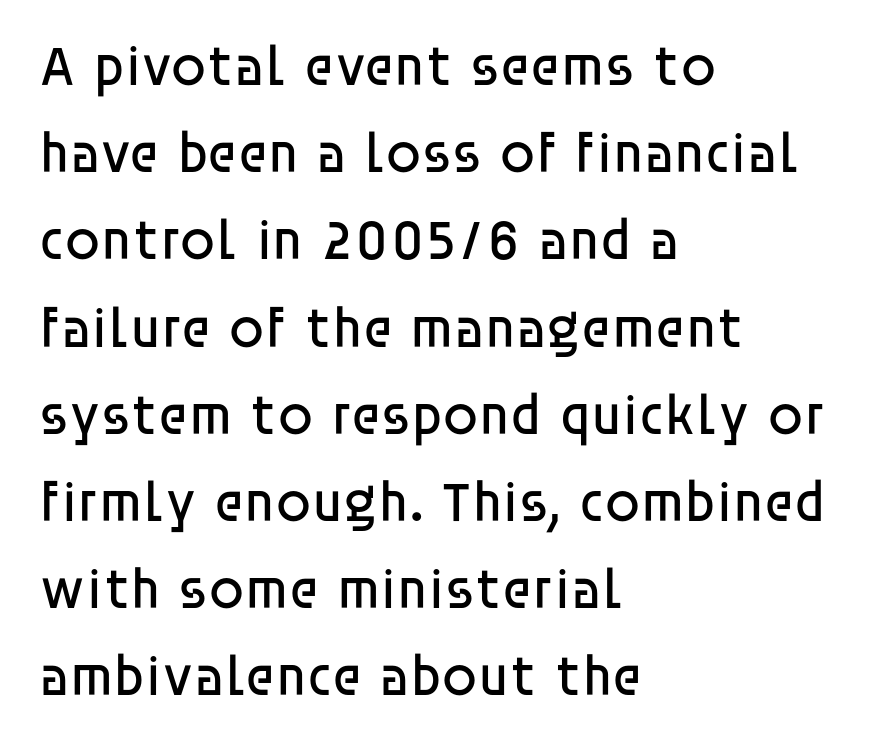
The image shows 57 px regular-weight sans-serif type, upright; set left-aligned, normal line spacing (1.53x), normal letter spacing, not underlined; low stroke contrast and a large x-height.
